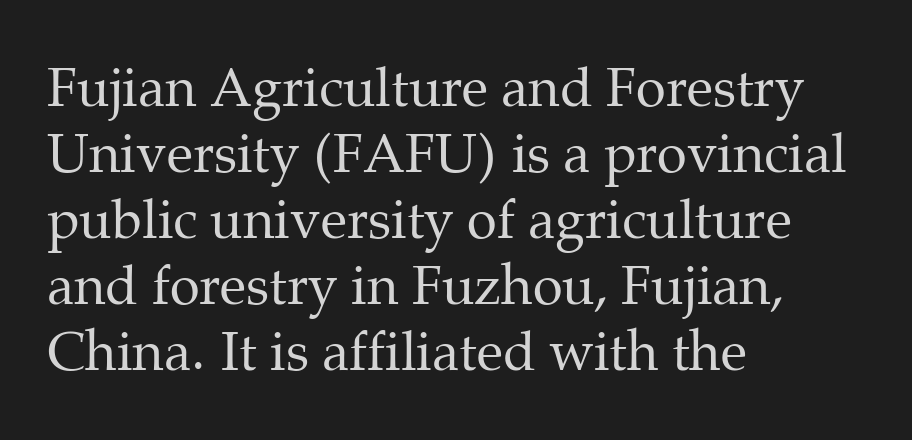
Q: Is the text bold? A: No.
Q: Is the text italic (slanted)? A: No, it is upright.
Q: Is the typeface a serif or a sans-serif typeface? A: Serif.
Q: Is the text underlined? A: No.
Q: How is the paragraph aligned? A: Left-aligned.
Q: Is the spacing between letters normal or unusually wide? A: Normal.
Q: Width (condensed, normal, or wide)? A: Normal.
Q: Stroke contrast? A: Medium.
Q: x-height? A: Medium.
Q: Monospaced? A: No.
